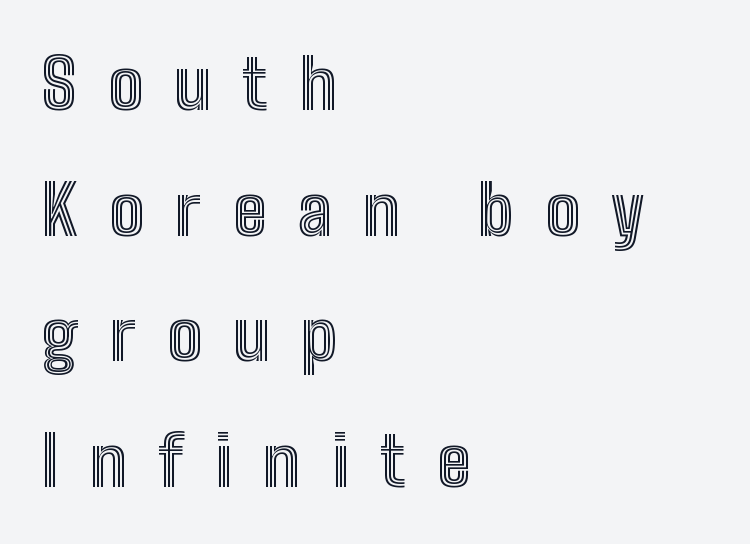
The image shows 69 px condensed type, upright; set left-aligned, line spacing 1.82x, unusually wide letter spacing (+0.45 em), not underlined; a medium x-height.
